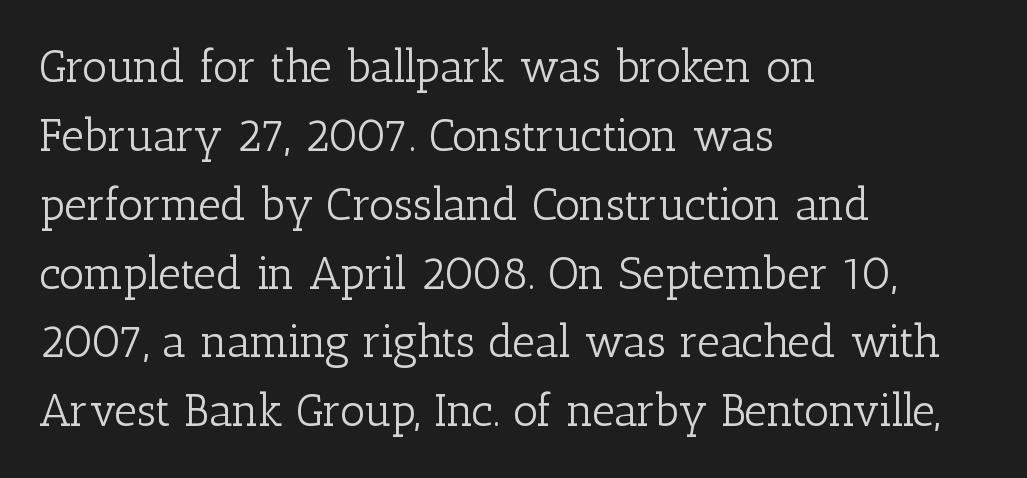
{"serif": "yes", "italic": "no", "bold": "no", "weight": "light", "width": "normal", "stroke_contrast": "low", "x_height": "medium", "monospaced": "no", "underline": "no", "align": "left", "line_spacing": "normal", "line_spacing_ratio": 1.53, "letter_spacing": "normal", "letter_spacing_em": 0.0, "glyph_px": 45}
